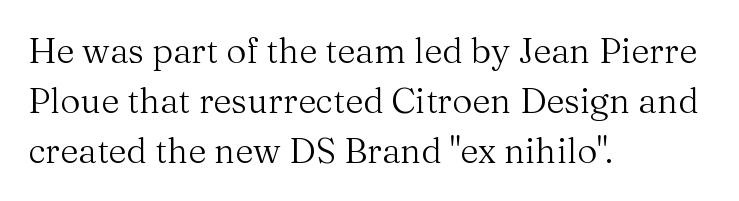
Q: Is the text bold? A: No.
Q: Is the text italic (slanted)? A: No, it is upright.
Q: Is the typeface a serif or a sans-serif typeface? A: Serif.
Q: Is the text underlined? A: No.
Q: How is the paragraph aligned? A: Left-aligned.
Q: Is the spacing between letters normal or unusually wide? A: Normal.
Q: Is the spacing between lines tight, normal or loose? A: Normal.
Q: Width (condensed, normal, or wide)? A: Normal.
Q: Stroke contrast? A: Medium.
Q: x-height? A: Medium.
Q: Monospaced? A: No.
